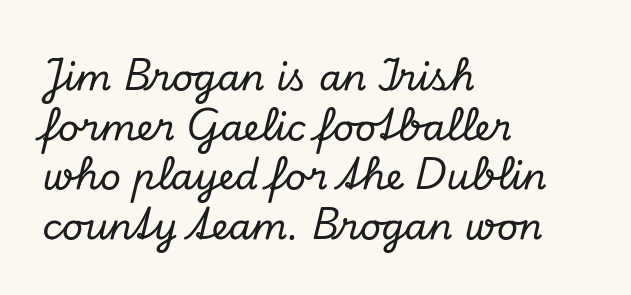
The gaps between neighbouring characters are ordinary and unremarkable. Regular leading. Glance below the letters and you will spot only blank space. Each letter keeps its own natural width here, so spacing adapts to shape. A serif font was chosen for this passage.
